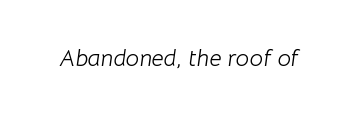
The specimen omits any rule beneath the text block's lines. Is the stroke heavy? The answer is a plain regular-or-lighter. Compared with typical body copy, the letter spacing here is the same. The letters are slanted; this is an italic face.
